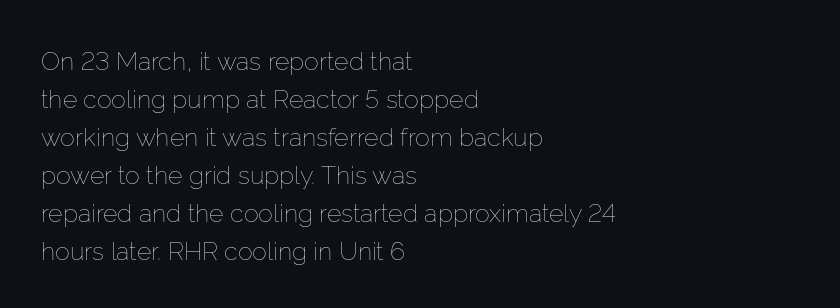
The font's upright variant was chosen for this text. The specimen omits any rule beneath the text block's lines. All the whitespace from short lines collects on the right. Tracking here is standard; glyphs follow each other at the usual distance.
